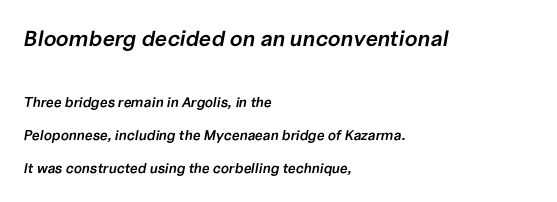
Q: Is the text bold? A: Semi-bold.
Q: Is the text italic (slanted)? A: Yes, it leans right by about 10 degrees.
Q: Is the text underlined? A: No.
Q: How is the paragraph aligned? A: Left-aligned.
Q: Is the spacing between letters normal or unusually wide? A: Normal.
Q: Is the spacing between lines tight, normal or loose? A: Loose.
Q: Which block of text is set in a larger size, the first (top) or the second (bottom)? A: The first (top) one.
